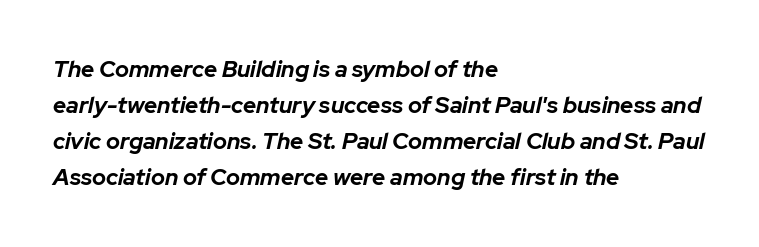
The image shows 23 px bold type, italic (leaning right); set left-aligned, normal line spacing (1.57x), normal letter spacing, not underlined.
